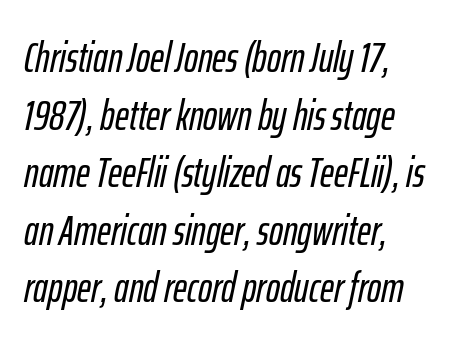
Here the designer chose a conventional face with non-uniform glyph widths. Is the type slanted? Yes — the strokes lean at a clear angle. Glyph-to-glyph distance matches everyday printed text. Is there much room between lines? A standard amount, neither cramped nor airy. Visually the block forms a straight wall on the left and a jagged coastline on the right. Letters rest on an invisible, unmarked baseline.
